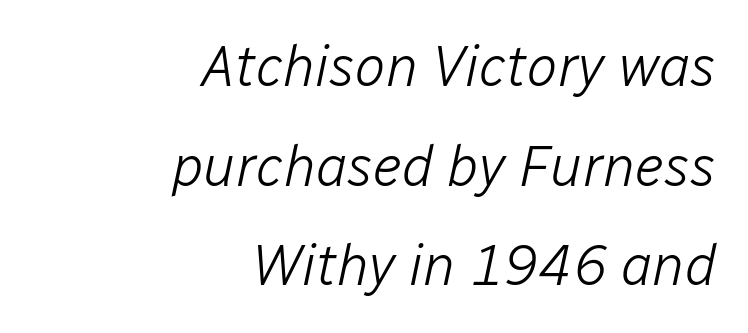
{"italic": "yes", "lean": "right", "slant_degrees": 12, "bold": "no", "weight": "light", "width": "normal", "stroke_contrast": "low", "x_height": "medium", "monospaced": "no", "underline": "no", "align": "right", "line_spacing_ratio": 1.75, "letter_spacing": "normal", "letter_spacing_em": 0.0, "glyph_px": 57}
